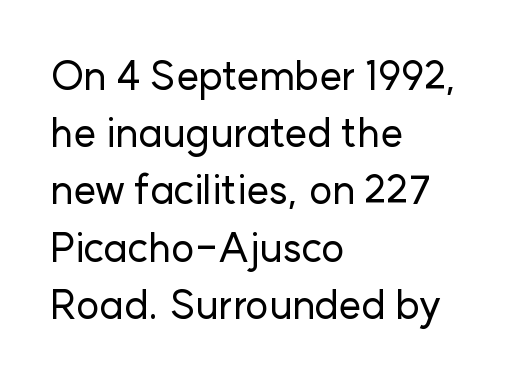
{"serif": "no", "italic": "no", "width": "normal", "stroke_contrast": "low", "x_height": "medium", "monospaced": "no", "underline": "no", "align": "left", "line_spacing": "normal", "line_spacing_ratio": 1.43, "letter_spacing": "normal", "letter_spacing_em": 0.0, "glyph_px": 40}
